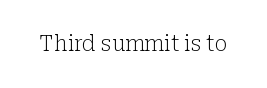
The image shows 21 px text type, upright; set normal letter spacing, not underlined.
